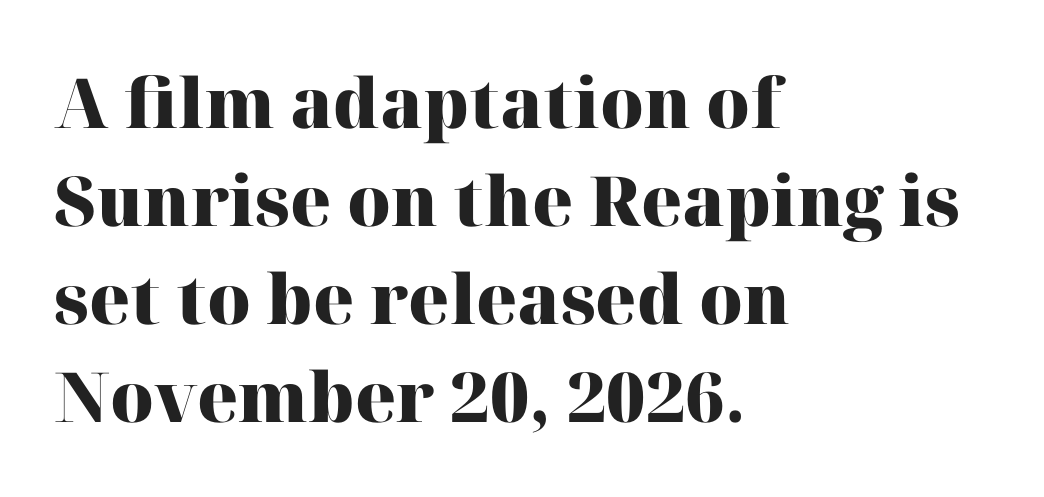
Q: Is the text bold? A: Yes.
Q: Is the text italic (slanted)? A: No, it is upright.
Q: Is the typeface a serif or a sans-serif typeface? A: Serif.
Q: Is the text underlined? A: No.
Q: How is the paragraph aligned? A: Left-aligned.
Q: Is the spacing between letters normal or unusually wide? A: Normal.
Q: Is the spacing between lines tight, normal or loose? A: Normal.
Q: Width (condensed, normal, or wide)? A: Normal.
Q: Stroke contrast? A: High.
Q: x-height? A: Medium.
Q: Monospaced? A: No.
